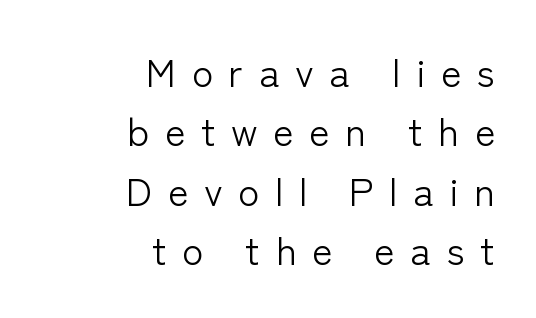
Underline: absent. No chunkiness to these letters — they're not bold. If you drew a line through each stem, it would be perfectly vertical. Stroke terminals: plain, sans-serif.
